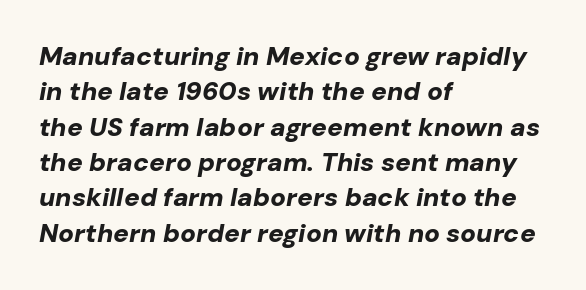
Underline: absent. When letters slant like this, we call the style italic. Is the letter spacing exaggerated? No — it looks like the ordinary default. Plenty of ink on the page — the face is bold. A typesetter would call this leading conventional body-copy spacing.
